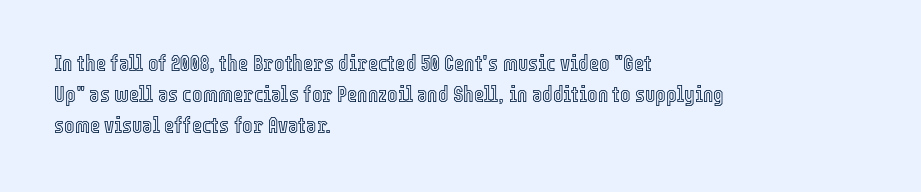
Q: Is the text italic (slanted)? A: No, it is upright.
Q: Is the text underlined? A: No.
Q: How is the paragraph aligned? A: Left-aligned.
Q: Is the spacing between letters normal or unusually wide? A: Normal.
Q: Is the spacing between lines tight, normal or loose? A: Normal.
